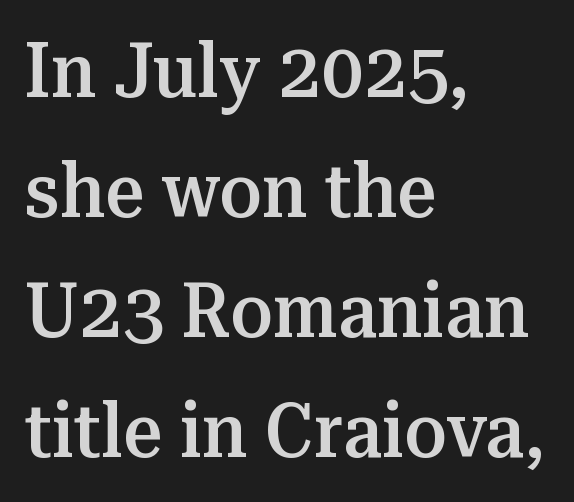
{"serif": "yes", "italic": "no", "bold": "semi", "weight": "semibold", "width": "normal", "stroke_contrast": "medium", "x_height": "medium", "monospaced": "no", "underline": "no", "align": "left", "line_spacing": "normal", "line_spacing_ratio": 1.56, "letter_spacing": "normal", "letter_spacing_em": 0.0, "glyph_px": 77}
